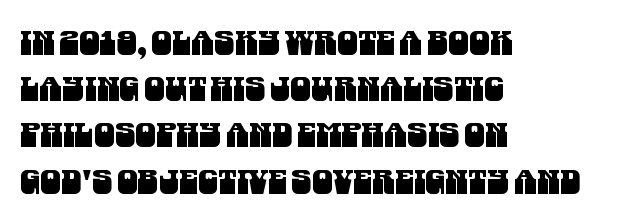
The passage shown is not underscored anywhere. Is this a fixed-width face? No — the glyphs have proportional, varying widths. Visually the block forms a straight wall on the left and a jagged coastline on the right. A typesetter would call this zero additional tracking. These lines sit exactly where default settings would place them. The type family on display is of the sans-serif kind.
